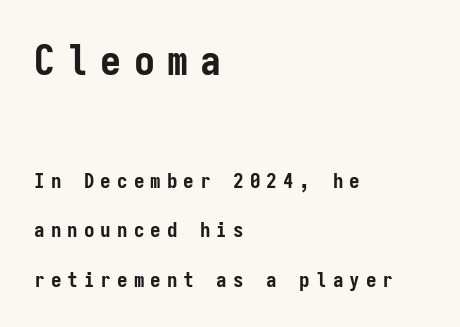
The image shows 42 px semibold, condensed sans-serif type, upright, monospaced; set left-aligned, loose line spacing (2.36x), unusually wide letter spacing (+0.29 em), not underlined; the first (top) block is 2.0x larger; low stroke contrast and a medium x-height.
